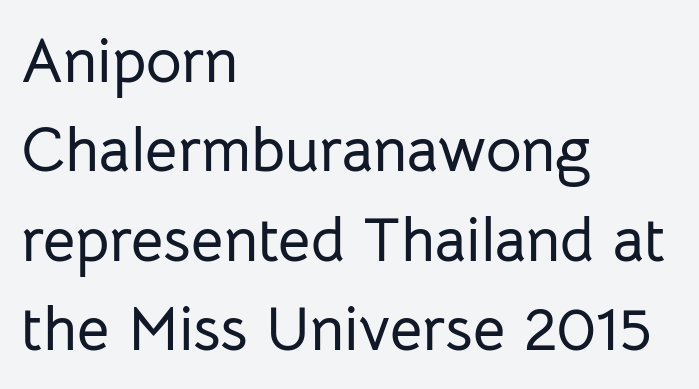
{"serif": "no", "italic": "no", "width": "normal", "stroke_contrast": "low", "x_height": "medium", "monospaced": "no", "underline": "no", "align": "left", "line_spacing": "normal", "line_spacing_ratio": 1.44, "letter_spacing": "normal", "letter_spacing_em": 0.0, "glyph_px": 62}
